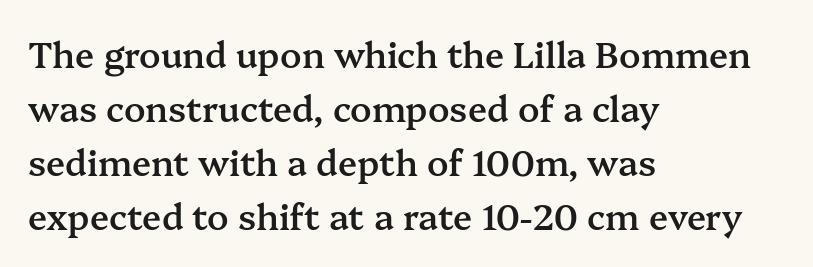
Unlike italic type, these characters show no tilt at all. The line-height multiplier appears to be the usual default. Plain, unruled lines of type. The glyphs have the mass of a demibold cut, below bold. Words appear dense and cohesive because spacing is normal.
